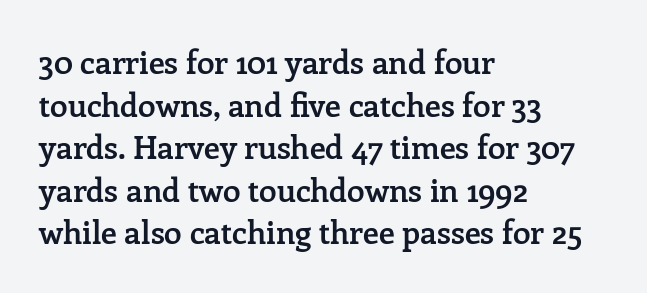
Q: Is the text bold? A: Semi-bold.
Q: Is the text italic (slanted)? A: No, it is upright.
Q: Is the typeface a serif or a sans-serif typeface? A: Serif.
Q: Is the text underlined? A: No.
Q: How is the paragraph aligned? A: Left-aligned.
Q: Is the spacing between letters normal or unusually wide? A: Normal.
Q: Is the spacing between lines tight, normal or loose? A: Normal.
Q: Width (condensed, normal, or wide)? A: Normal.
Q: Stroke contrast? A: Low.
Q: x-height? A: Medium.
Q: Monospaced? A: No.
